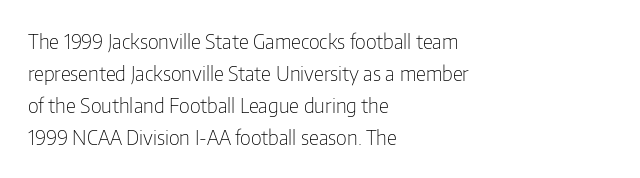
Caption: standard tracking, unaltered. The line-height multiplier appears to be the usual default. Type without underlining. This sample uses an upright cut, with every glyph sitting square on the baseline. This rendering uses left alignment, leaving the right contour irregular. The characters are drawn with everyday or finer stroke widths.
